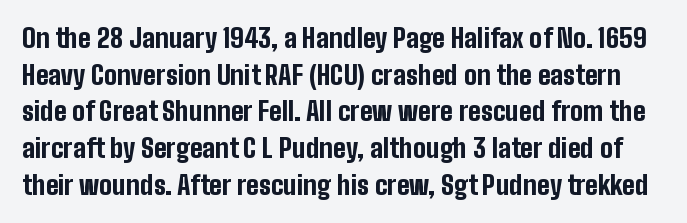
Q: Is the text bold? A: Yes.
Q: Is the text italic (slanted)? A: No, it is upright.
Q: Is the text underlined? A: No.
Q: Is the spacing between letters normal or unusually wide? A: Normal.
Q: Is the spacing between lines tight, normal or loose? A: Normal.
